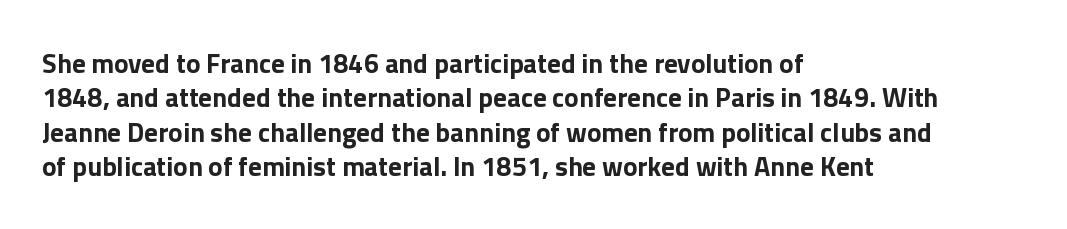
The image shows 27 px bold type, upright; set left-aligned, normal line spacing (1.27x), normal letter spacing, not underlined.
